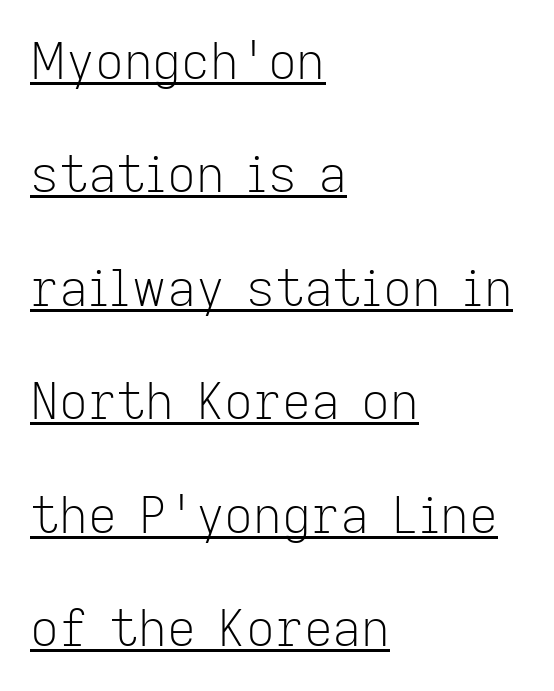
The image shows 50 px light sans-serif type, upright; set left-aligned, loose line spacing (2.27x), normal letter spacing, underlined; low stroke contrast and a medium x-height.
